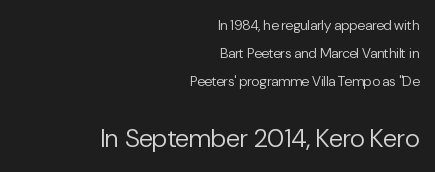
{"italic": "no", "bold": "no", "underline": "no", "align": "right", "line_spacing": "loose", "line_spacing_ratio": 2.0, "letter_spacing": "normal", "letter_spacing_em": 0.0, "larger_block": "second", "size_ratio": 1.86, "glyph_px": 26}
